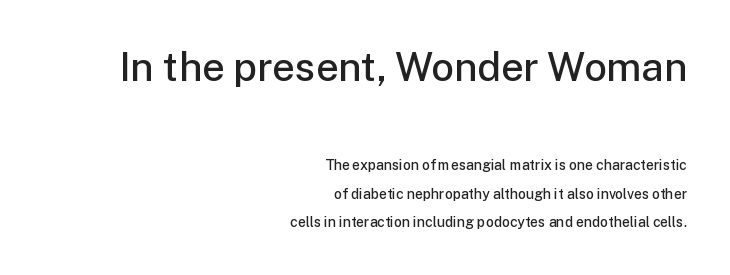
The image shows 40 px semibold sans-serif type, upright; set right-aligned, loose line spacing (2.03x), normal letter spacing, not underlined; the first (top) block is 2.86x larger; low stroke contrast and a medium x-height.
